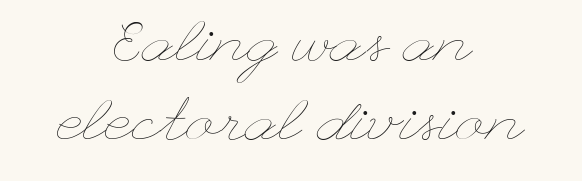
Compared with typical body copy, the letter spacing here is the same. Counters stay open thanks to moderate or lighter strokes. Underline: absent. Vertically, the passage feels balanced, rows spaced as you'd expect. Horizontal alignment here is central, giving a formal, balanced look.
